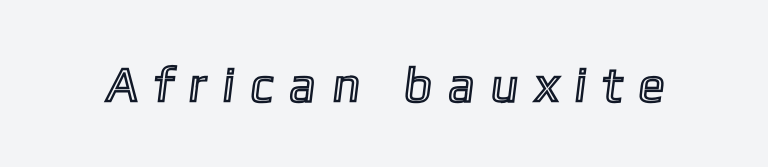
The image shows 49 px text type; set unusually wide letter spacing (+0.33 em), not underlined; a medium x-height.
